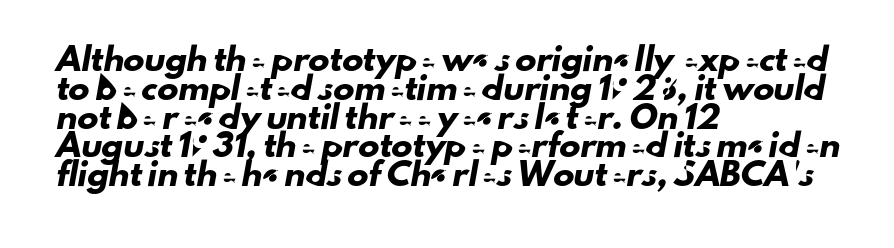
Q: Is the text underlined? A: No.
Q: How is the paragraph aligned? A: Left-aligned.
Q: Is the spacing between letters normal or unusually wide? A: Normal.
Q: Is the spacing between lines tight, normal or loose? A: Normal.
